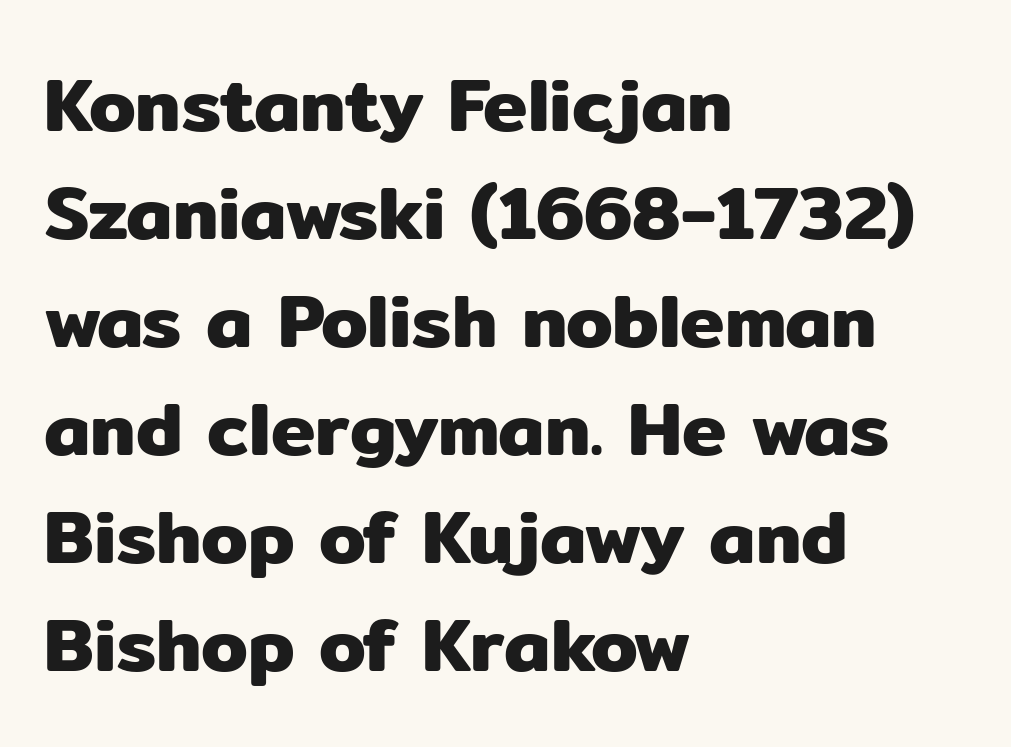
Q: Is the text italic (slanted)? A: No, it is upright.
Q: Is the typeface a serif or a sans-serif typeface? A: Sans-serif.
Q: Is the text underlined? A: No.
Q: How is the paragraph aligned? A: Left-aligned.
Q: Is the spacing between letters normal or unusually wide? A: Normal.
Q: Is the spacing between lines tight, normal or loose? A: Normal.
Q: Width (condensed, normal, or wide)? A: Normal.
Q: Stroke contrast? A: Low.
Q: x-height? A: Medium.
Q: Monospaced? A: No.
